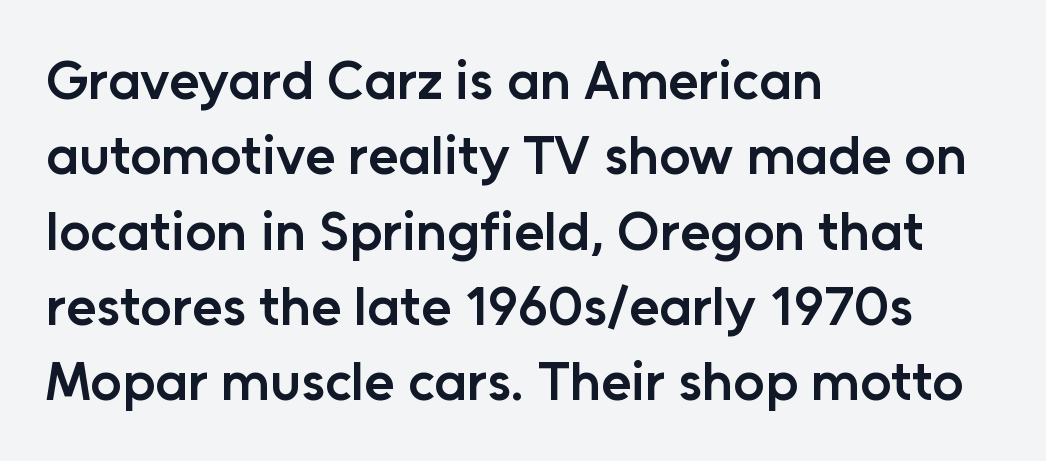
{"serif": "no", "italic": "no", "bold": "semi", "weight": "semibold", "width": "normal", "stroke_contrast": "low", "x_height": "medium", "monospaced": "no", "underline": "no", "align": "left", "line_spacing": "normal", "line_spacing_ratio": 1.37, "letter_spacing": "normal", "letter_spacing_em": 0.0, "glyph_px": 55}
